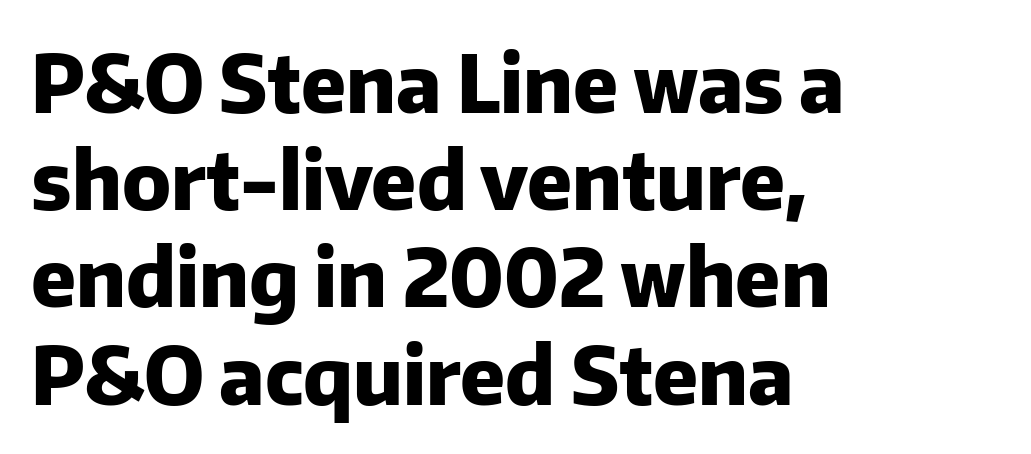
{"serif": "no", "italic": "no", "bold": "yes", "weight": "heavy", "width": "normal", "stroke_contrast": "low", "x_height": "medium", "monospaced": "no", "underline": "no", "align": "left", "line_spacing_ratio": 1.23, "letter_spacing": "normal", "letter_spacing_em": 0.0, "glyph_px": 79}
